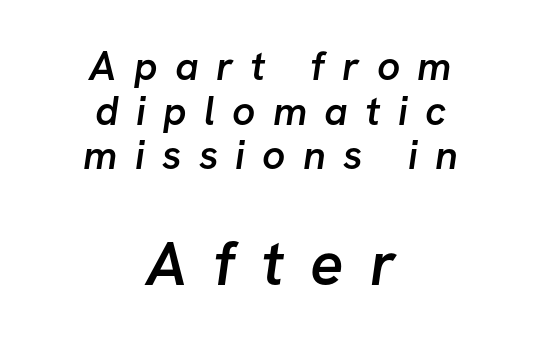
Q: Is the text bold? A: Semi-bold.
Q: Is the typeface a serif or a sans-serif typeface? A: Sans-serif.
Q: Is the text underlined? A: No.
Q: How is the paragraph aligned? A: Centered.
Q: Is the spacing between letters normal or unusually wide? A: Unusually wide.
Q: Is the spacing between lines tight, normal or loose? A: Tight.
Q: Which block of text is set in a larger size, the first (top) or the second (bottom)? A: The second (bottom) one.
Q: Width (condensed, normal, or wide)? A: Normal.
Q: Stroke contrast? A: Low.
Q: x-height? A: Medium.
Q: Monospaced? A: No.
